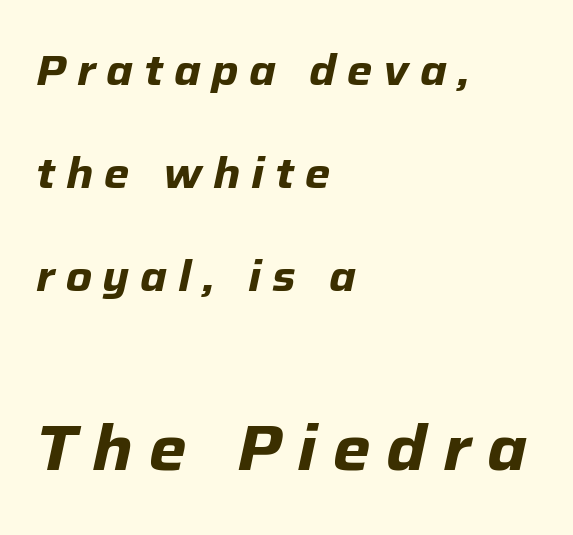
In CSS terms this would be text-align: left. Substantial extra tracking has been applied to these lines. Words float on clear page, feet unadorned. The passage shown begins with its smaller block and ends with its larger one. Is this a fixed-width face? No — the glyphs have proportional, varying widths.
